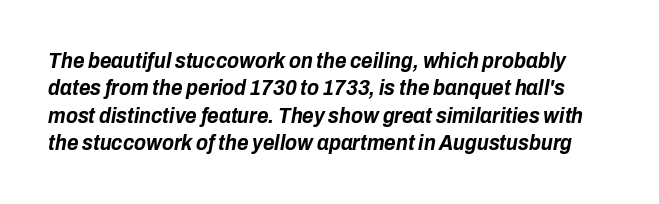
Q: Is the text bold? A: Yes.
Q: Is the text italic (slanted)? A: Yes, it leans right by about 10 degrees.
Q: Is the text underlined? A: No.
Q: Is the spacing between letters normal or unusually wide? A: Normal.
Q: Is the spacing between lines tight, normal or loose? A: Normal.
